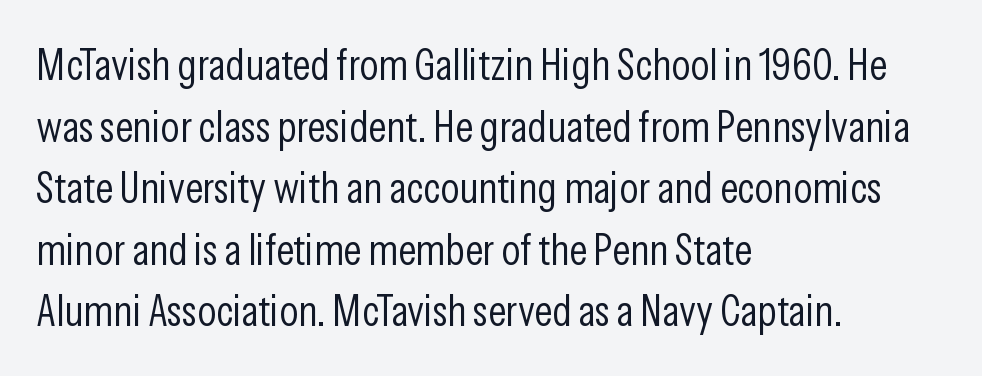
Note: no serifs on the glyphs. Leading: standard. The glyphs are unaccompanied by any horizontal stroke below them. The strokes are not fattened; the text isn't bold.
